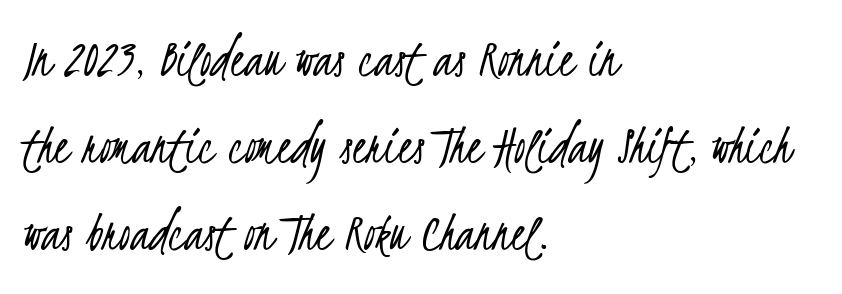
Type without underlining. Caption: multi-line text, flush left, ragged right. Horizontal bands of white between lines are of average thickness. Observe the ordinary spacing: letters are neighbours, not strangers.
